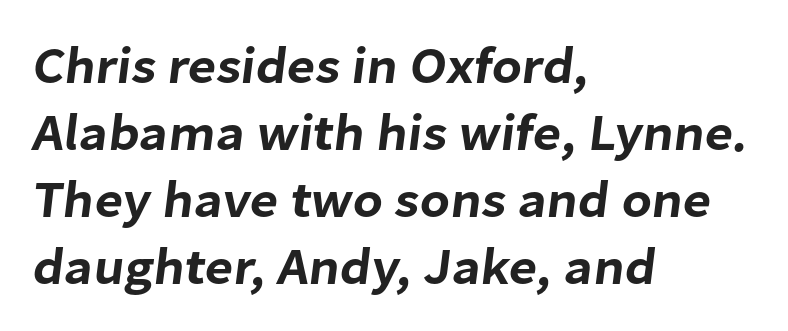
A sans-serif font was chosen for this passage. How would I describe the line gaps? Plain and ordinary. Bare-footed words on every line. The passage shown is typed in a proportional face where columns would drift.
